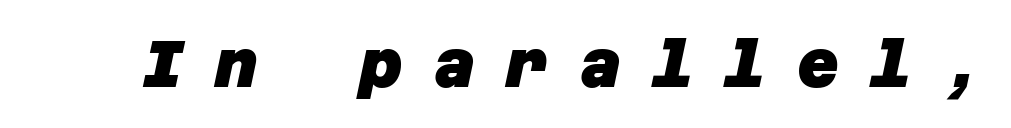
Pretty heavy lettering here — definitely bold. Students, note that the glyphs here are deliberately spaced far apart. These lines are composed in type without serifs. Decoration check: the copy has no underline.
